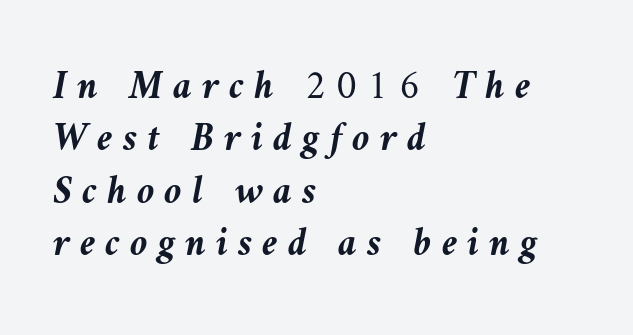
Style check: oblique. Words appear elongated and porous because spacing is wide. Lines of text with bare space underneath. Varying glyph widths throughout — classic text-font behaviour. How heavy is the stroke? Heavy — this is a bold.
